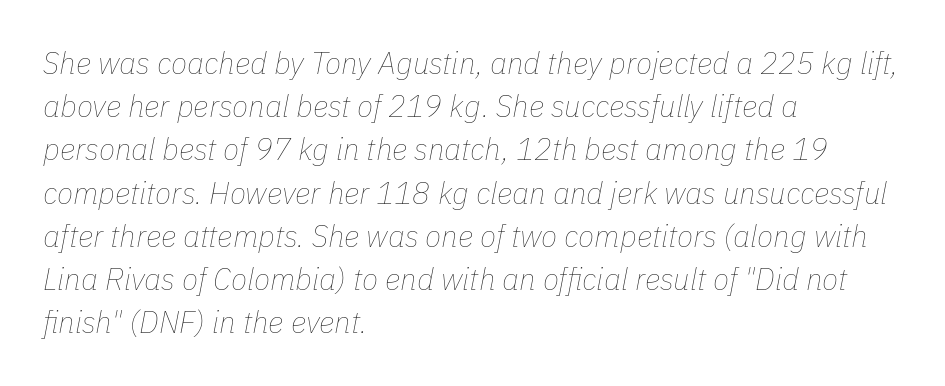
The setting favours the left margin, as ordinary paragraphs usually do. Baseline-to-baseline distance is the conventional proportion of letter height. Observe the ordinary spacing: letters are neighbours, not strangers. Weight: not bold — regular or lighter.
